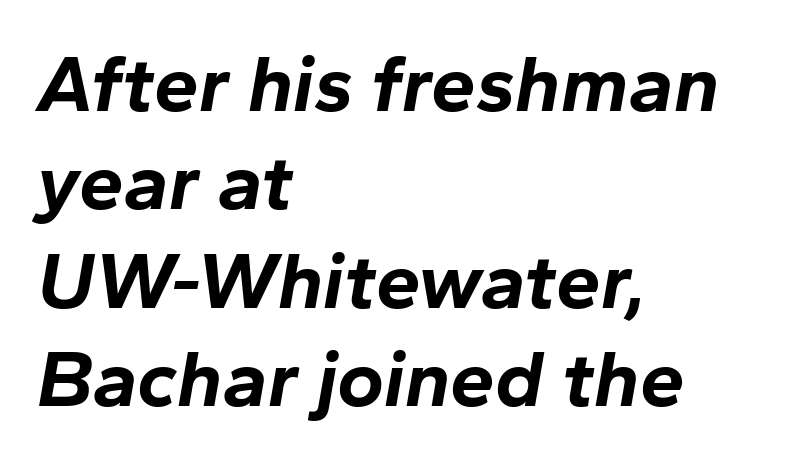
The image shows 80 px bold type, italic (leaning right); set left-aligned, line spacing 1.23x, normal letter spacing, not underlined; low stroke contrast and a medium x-height.
